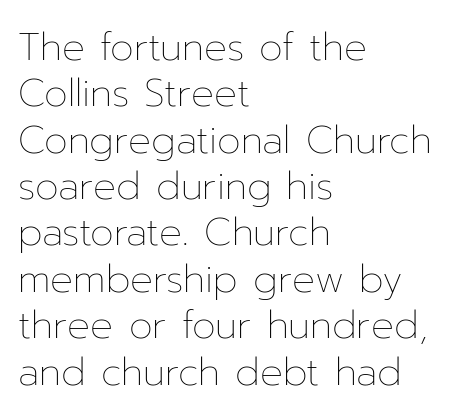
{"italic": "no", "bold": "no", "weight": "thin", "width": "normal", "stroke_contrast": "low", "x_height": "medium", "monospaced": "no", "underline": "no", "align": "left", "line_spacing_ratio": 1.22, "letter_spacing": "normal", "letter_spacing_em": 0.0, "glyph_px": 38}
